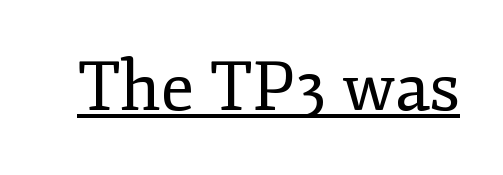
{"serif": "yes", "italic": "no", "bold": "no", "weight": "regular", "width": "normal", "stroke_contrast": "low", "x_height": "small", "monospaced": "no", "underline": "yes", "letter_spacing": "normal", "letter_spacing_em": 0.0, "glyph_px": 69}
